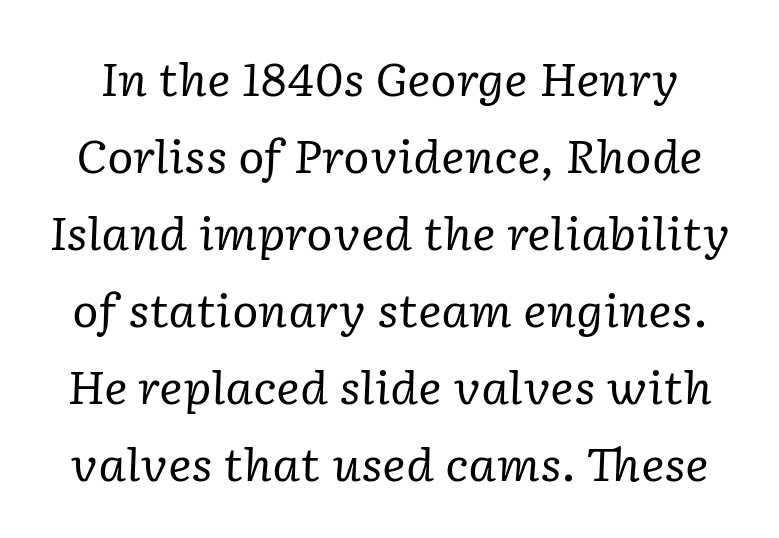
In terms of letterform style, serifs are clearly present. Do the characters align in a grid? No, the font is proportional. If you drew a line through each stem, it would be angled. What stands out about the letter spacing? Nothing — it is the standard amount. No chunkiness to these letters — they're not bold.
